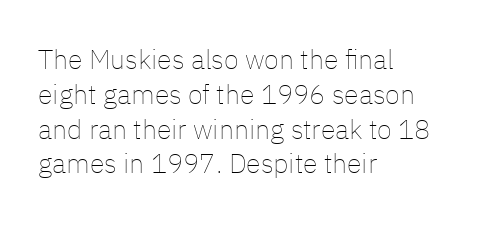
Q: Is the text bold? A: No.
Q: Is the text italic (slanted)? A: No, it is upright.
Q: Is the text underlined? A: No.
Q: How is the paragraph aligned? A: Left-aligned.
Q: Is the spacing between letters normal or unusually wide? A: Normal.
Q: Is the spacing between lines tight, normal or loose? A: Normal.
